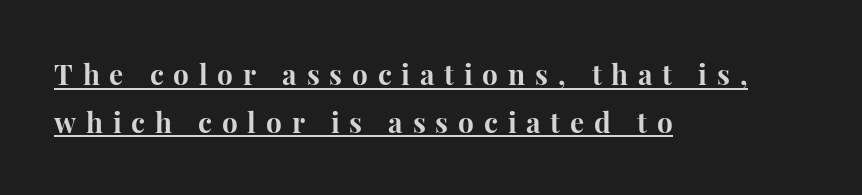
The image shows 28 px bold serif type, upright; set left-aligned, normal line spacing (1.7x), unusually wide letter spacing (+0.35 em), underlined; high stroke contrast and a medium x-height.
